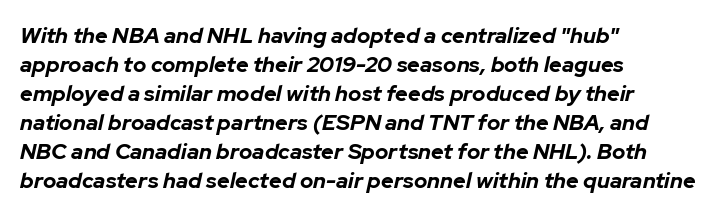
Q: Is the text bold? A: Yes.
Q: Is the text italic (slanted)? A: Yes, it leans right by about 12 degrees.
Q: Is the text underlined? A: No.
Q: How is the paragraph aligned? A: Left-aligned.
Q: Is the spacing between letters normal or unusually wide? A: Normal.
Q: Is the spacing between lines tight, normal or loose? A: Normal.
